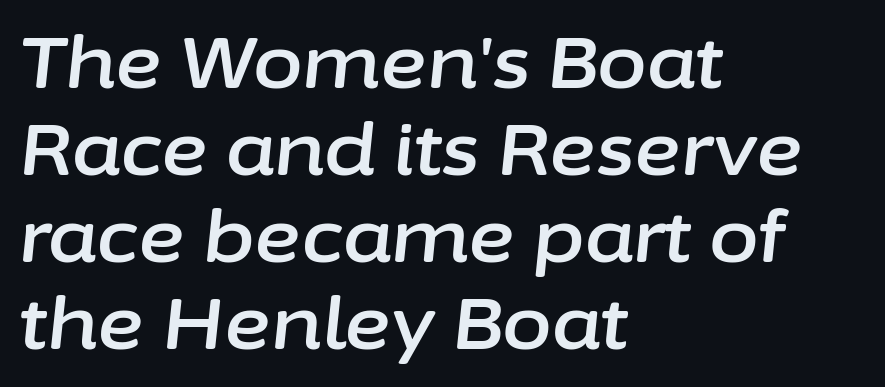
Q: Is the text italic (slanted)? A: Yes, it leans right by about 6 degrees.
Q: Is the text underlined? A: No.
Q: How is the paragraph aligned? A: Left-aligned.
Q: Is the spacing between letters normal or unusually wide? A: Normal.
Q: Width (condensed, normal, or wide)? A: Normal.
Q: Stroke contrast? A: Low.
Q: x-height? A: Medium.
Q: Monospaced? A: No.
